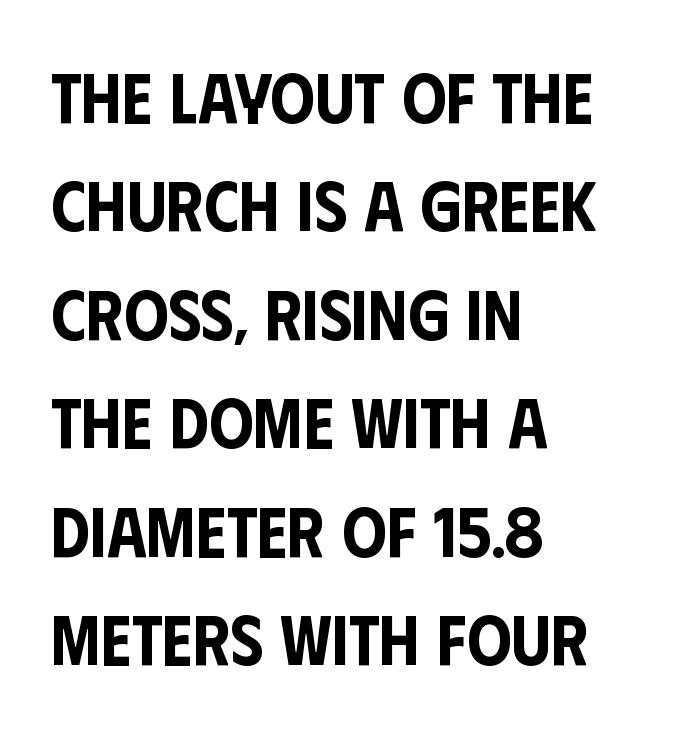
The image shows 70 px condensed sans-serif type, upright; set left-aligned, normal line spacing (1.55x), normal letter spacing, not underlined; low stroke contrast and a large x-height.
